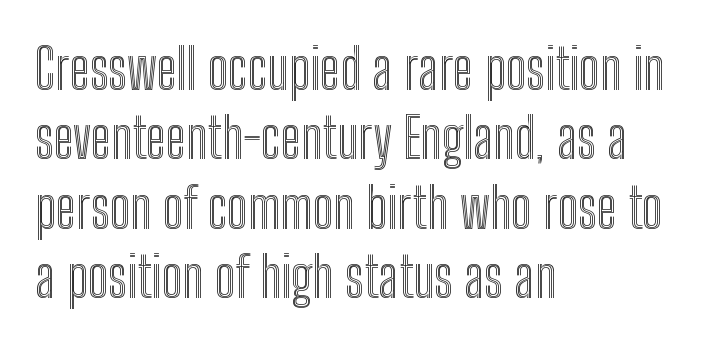
The paragraph shown leans on its left margin. Is this a fixed-width face? No — the glyphs have proportional, varying widths. Posture: upright roman. Standard letterfit; no display-style spreading of the glyphs.
